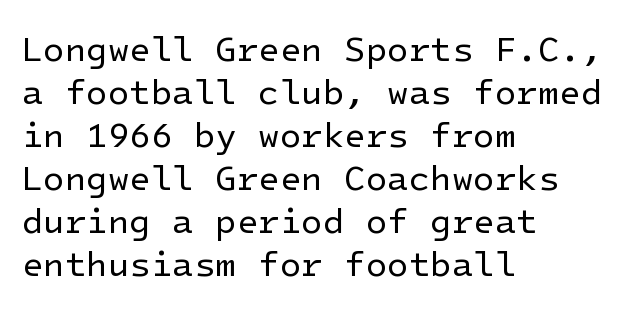
{"serif": "no", "italic": "no", "bold": "no", "weight": "regular", "width": "normal", "stroke_contrast": "low", "x_height": "medium", "underline": "no", "align": "left", "line_spacing_ratio": 1.23, "letter_spacing": "normal", "letter_spacing_em": 0.0, "glyph_px": 35}
